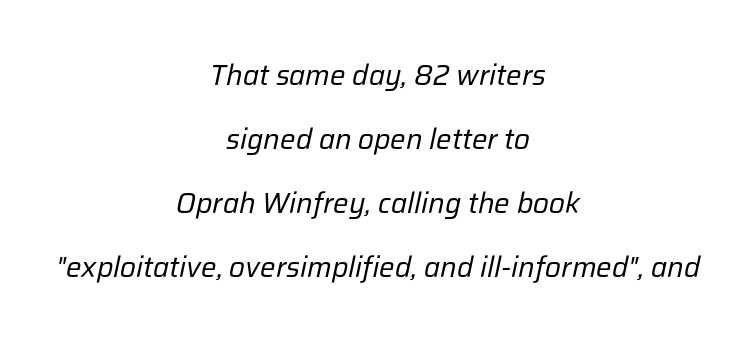
The image shows 29 px regular-weight type, italic (leaning right); set centered, loose line spacing (2.21x), normal letter spacing, not underlined; low stroke contrast and a medium x-height.
